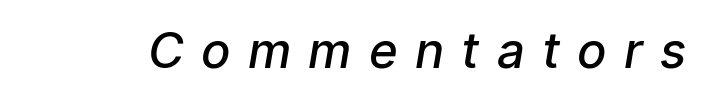
Q: Is the text bold? A: Semi-bold.
Q: Is the typeface a serif or a sans-serif typeface? A: Sans-serif.
Q: Is the text underlined? A: No.
Q: Is the spacing between letters normal or unusually wide? A: Unusually wide.
Q: Width (condensed, normal, or wide)? A: Normal.
Q: Stroke contrast? A: Low.
Q: x-height? A: Medium.
Q: Monospaced? A: No.
